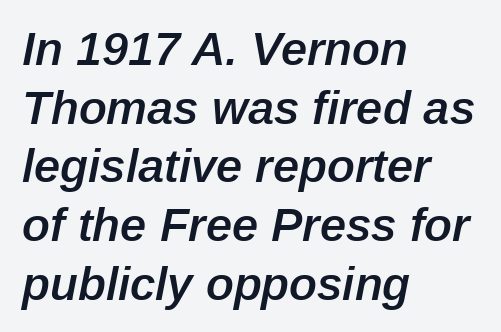
The axis of the letterforms is tilted away from vertical. If you drew a ruler down the left edge, every line would touch it. Leading: standard. Weight check: semibold — heavier than regular, not quite bold. Note the varied advance widths — an 'i' is clearly narrower than an 'm'. What stands out about the letter spacing? Nothing — it is the standard amount.
